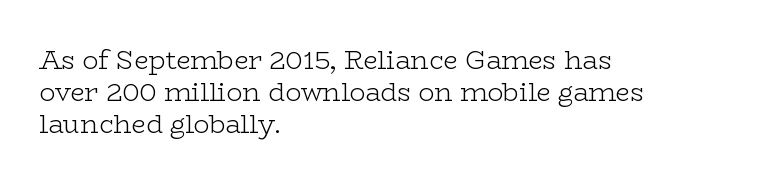
The image shows 26 px text type, upright; set left-aligned, line spacing 1.23x, normal letter spacing, not underlined.
